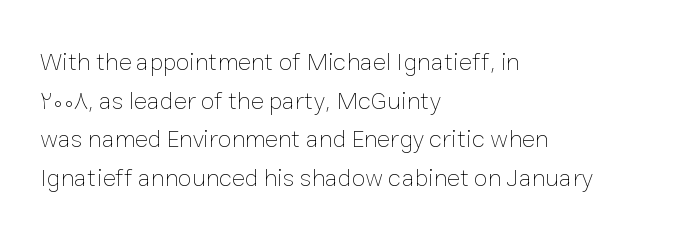
Notice how descenders clear the ascenders below comfortably — that's standard leading. Posture: vertical. Letter spacing: default. This rendering uses left alignment, leaving the right contour irregular.
